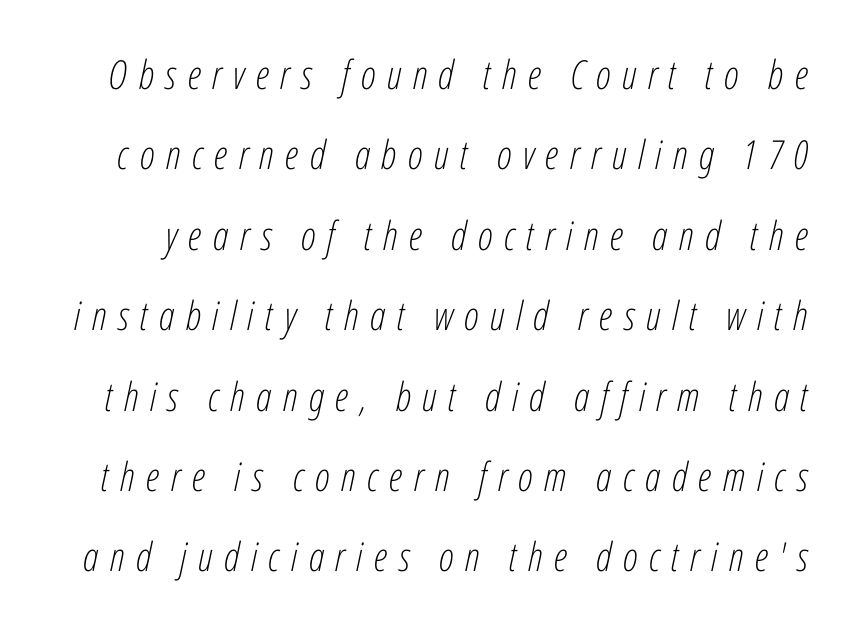
No word sits above an underline. Inter-character spacing is expanded well beyond the font's built-in metrics. If you measured baseline to baseline, you'd find a long distance. This sample has the flowing, uneven cadence of proportional lettering.
